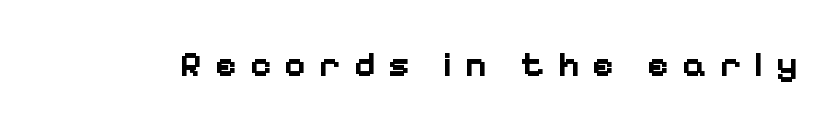
The space beneath each line is pristine and unruled. The passage shown is typeset with a sans-serif family. Each glyph is drawn with heavy, bold strokes. In terms of posture, this sample is upright. The passage shown has open, widely tracked lettering throughout.
